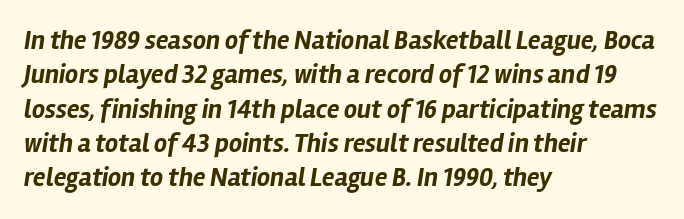
Q: Is the text bold? A: Yes.
Q: Is the text italic (slanted)? A: Yes, it leans right by about 12 degrees.
Q: Is the text underlined? A: No.
Q: How is the paragraph aligned? A: Left-aligned.
Q: Is the spacing between letters normal or unusually wide? A: Normal.
Q: Is the spacing between lines tight, normal or loose? A: Normal.
